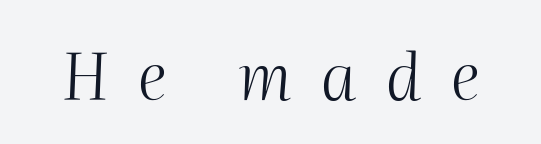
{"italic": "yes", "lean": "right", "slant_degrees": 2, "bold": "no", "weight": "light", "width": "normal", "stroke_contrast": "medium", "x_height": "medium", "monospaced": "no", "underline": "no", "letter_spacing": "wide", "letter_spacing_em": 0.46, "glyph_px": 64}
